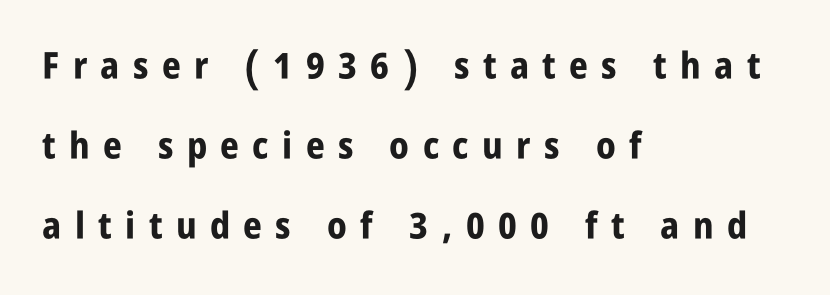
{"serif": "no", "italic": "no", "bold": "yes", "weight": "bold", "width": "condensed", "stroke_contrast": "low", "x_height": "large", "monospaced": "no", "underline": "no", "align": "left", "line_spacing": "loose", "line_spacing_ratio": 2.16, "letter_spacing": "wide", "letter_spacing_em": 0.36, "glyph_px": 37}
